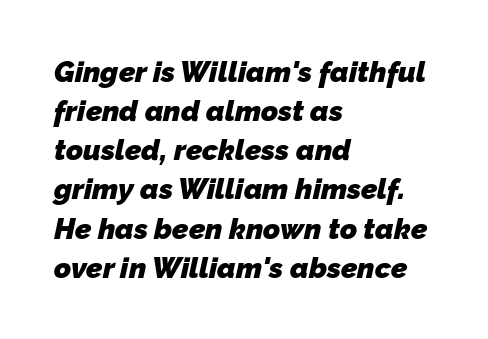
Q: Is the text bold? A: Yes.
Q: Is the typeface a serif or a sans-serif typeface? A: Sans-serif.
Q: Is the text underlined? A: No.
Q: How is the paragraph aligned? A: Left-aligned.
Q: Is the spacing between letters normal or unusually wide? A: Normal.
Q: Is the spacing between lines tight, normal or loose? A: Normal.
Q: Width (condensed, normal, or wide)? A: Normal.
Q: Stroke contrast? A: Low.
Q: x-height? A: Medium.
Q: Monospaced? A: No.
